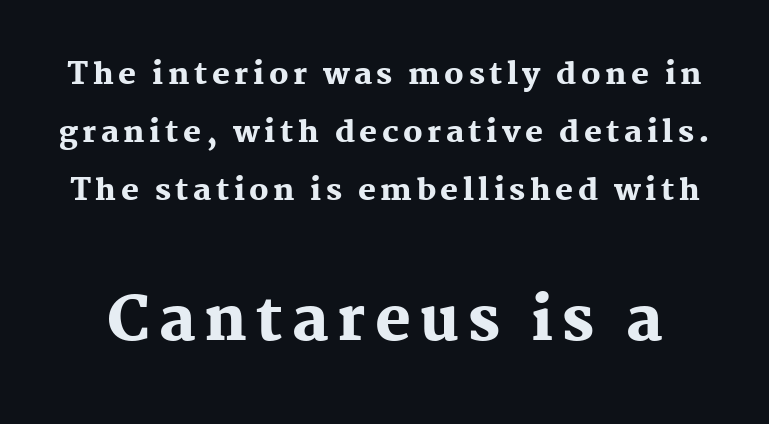
Size hierarchy here favors the trailing block over the leading one. The space directly below the letters is spotless. This is the regular roman posture of the typeface. Notice how thick the strokes are: this is what a full bold looks like. Small tapered or slab feet sit at the stroke ends, so this counts as serif.
